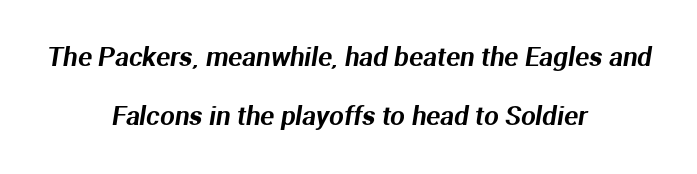
The image shows 26 px text type; set centered, loose line spacing (2.27x), normal letter spacing, not underlined.
